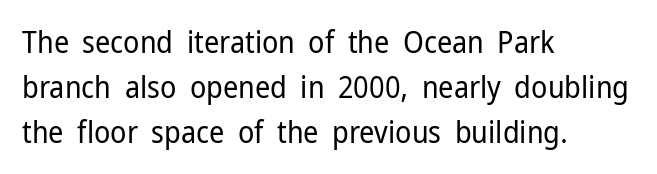
The image shows 30 px regular-weight sans-serif type, upright; set left-aligned, normal line spacing (1.5x), normal letter spacing, not underlined; low stroke contrast and a medium x-height.
